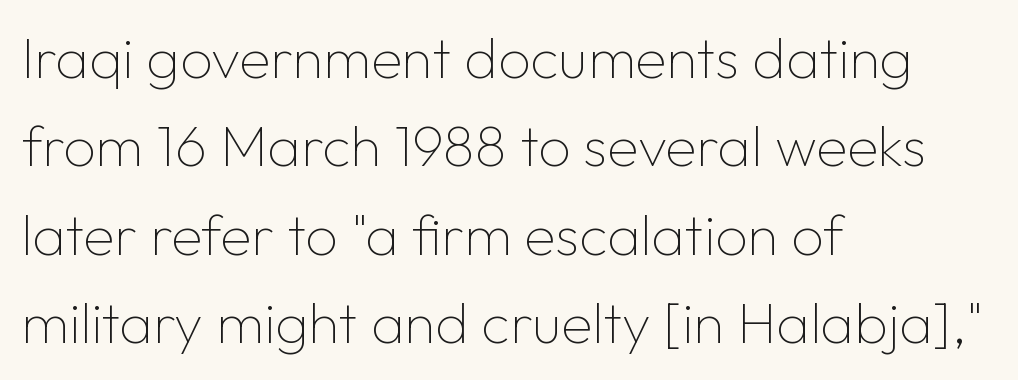
These lines are set flush left with a ragged right edge. Descender tails drop into unmarked territory. Quick note: interline space is typical. These lines are rendered in a variable-pitch font.
